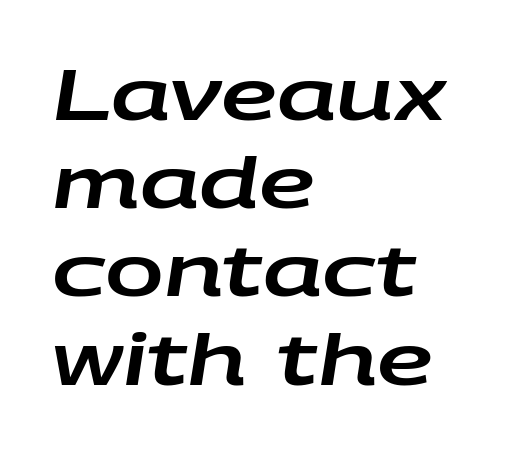
Q: Is the text italic (slanted)? A: Yes, it leans right by about 9 degrees.
Q: Is the text underlined? A: No.
Q: How is the paragraph aligned? A: Left-aligned.
Q: Is the spacing between letters normal or unusually wide? A: Normal.
Q: Is the spacing between lines tight, normal or loose? A: Normal.
Q: Width (condensed, normal, or wide)? A: Wide.
Q: Stroke contrast? A: Low.
Q: x-height? A: Large.
Q: Monospaced? A: No.
